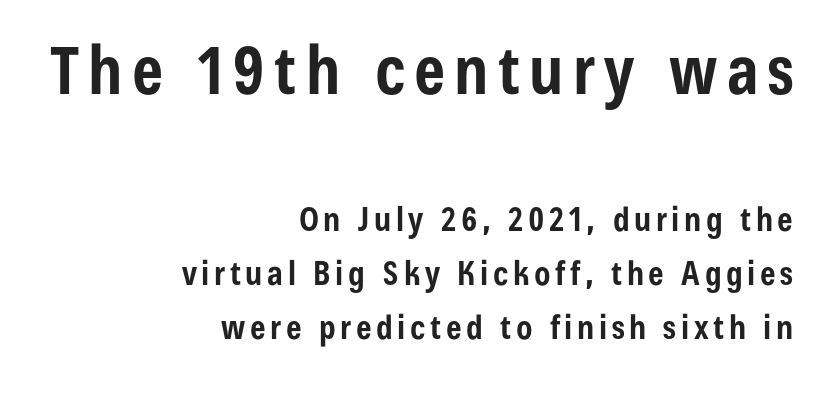
The passage shown is typed in a proportional face where columns would drift. Glance below the letters and you will spot only blank space. Does the lettering tilt? It doesn't — this is upright. What kind of face is this? One without serifs — a sans. Two sizes are in play, and the larger belongs to the first block.
